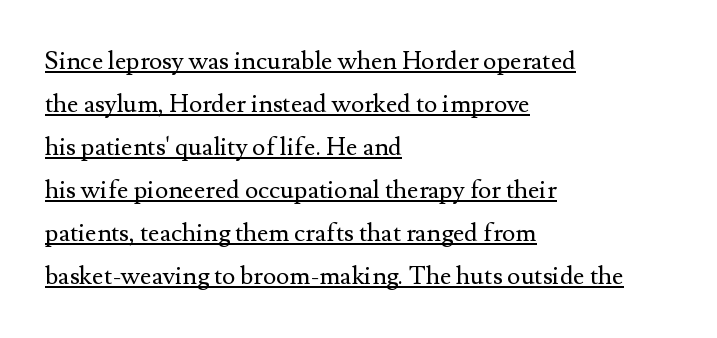
{"italic": "no", "bold": "no", "underline": "yes", "align": "left", "line_spacing_ratio": 1.72, "letter_spacing": "normal", "letter_spacing_em": 0.0, "glyph_px": 25}
